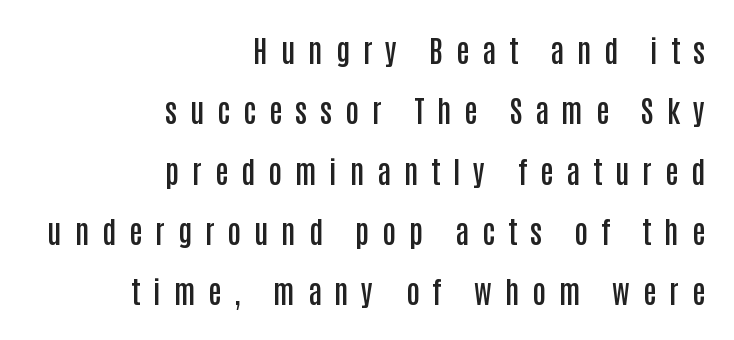
The image shows 30 px semibold, condensed sans-serif type, upright; set right-aligned, loose line spacing (2.01x), unusually wide letter spacing (+0.43 em), not underlined; low stroke contrast and a large x-height.
